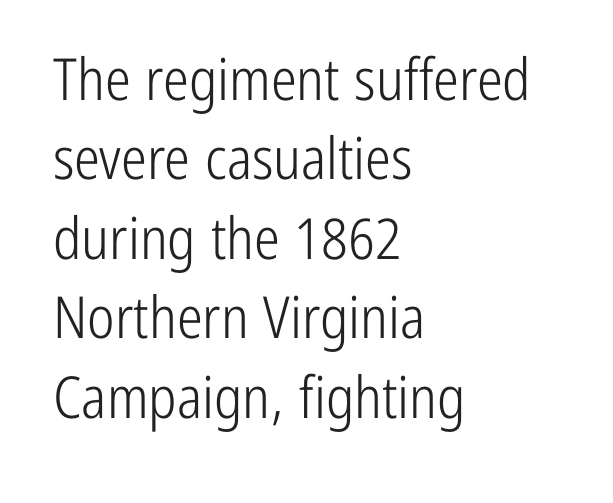
Stroke mass is kept to a normal reading level or below. Clear beneath every line of the passage. I'd call this a sans setting — the letters go barefoot. You can tell it's not italic because the verticals are truly vertical.
